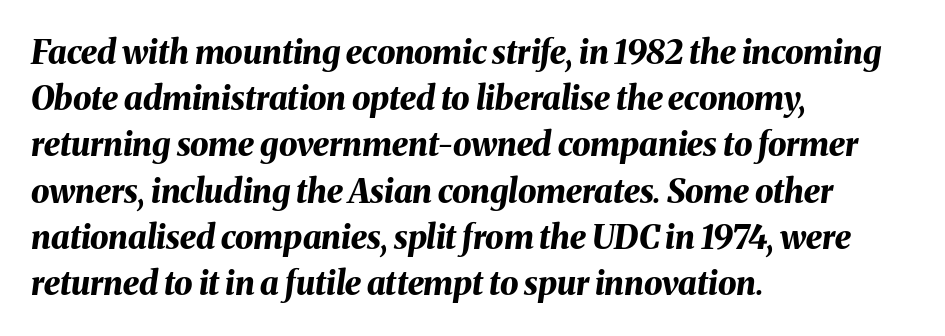
{"italic": "yes", "lean": "right", "slant_degrees": 8, "bold": "yes", "weight": "bold", "width": "normal", "stroke_contrast": "medium", "x_height": "medium", "monospaced": "no", "underline": "no", "align": "left", "line_spacing": "normal", "line_spacing_ratio": 1.4, "letter_spacing": "normal", "letter_spacing_em": 0.0, "glyph_px": 33}
